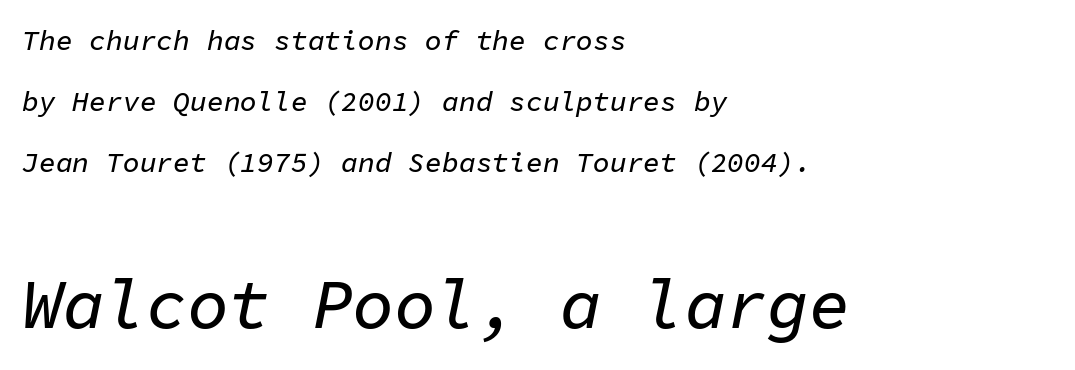
{"italic": "yes", "lean": "right", "slant_degrees": 11, "width": "normal", "stroke_contrast": "low", "x_height": "medium", "monospaced": "yes", "underline": "no", "align": "left", "line_spacing": "loose", "line_spacing_ratio": 2.18, "letter_spacing": "normal", "letter_spacing_em": 0.0, "larger_block": "second", "size_ratio": 2.46, "glyph_px": 69}
